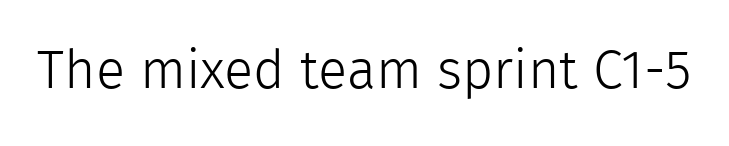
Underlining? Definitely not there. The characters are drawn with everyday or finer stroke widths. Spacing verdict: proportional, widths tailored to each character. Do the letters lean? They stand straight. Unlike a traditional serif, this face leaves its strokes unadorned.
